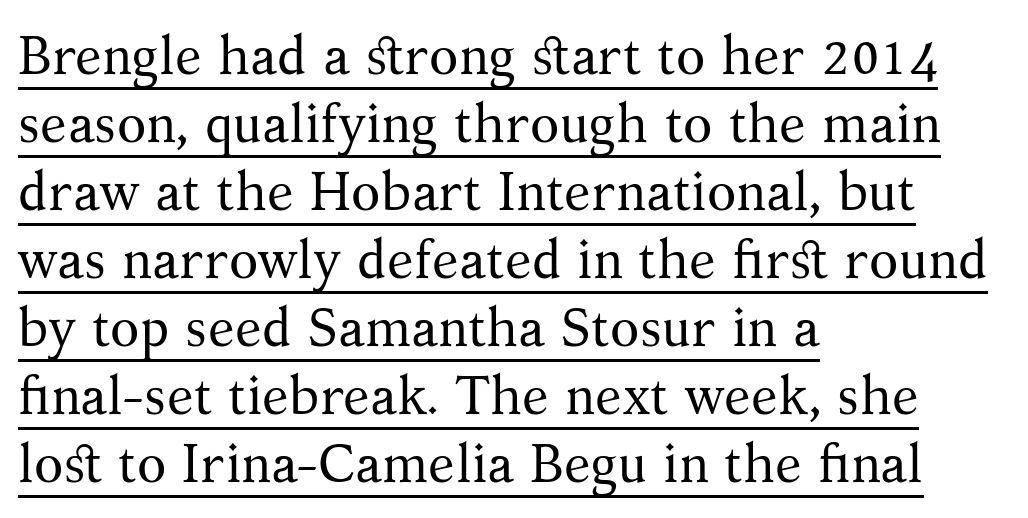
Q: Is the text bold? A: No.
Q: Is the text italic (slanted)? A: No, it is upright.
Q: Is the typeface a serif or a sans-serif typeface? A: Serif.
Q: Is the text underlined? A: Yes.
Q: How is the paragraph aligned? A: Left-aligned.
Q: Is the spacing between letters normal or unusually wide? A: Normal.
Q: Is the spacing between lines tight, normal or loose? A: Normal.
Q: Width (condensed, normal, or wide)? A: Normal.
Q: Stroke contrast? A: Medium.
Q: x-height? A: Medium.
Q: Monospaced? A: No.
